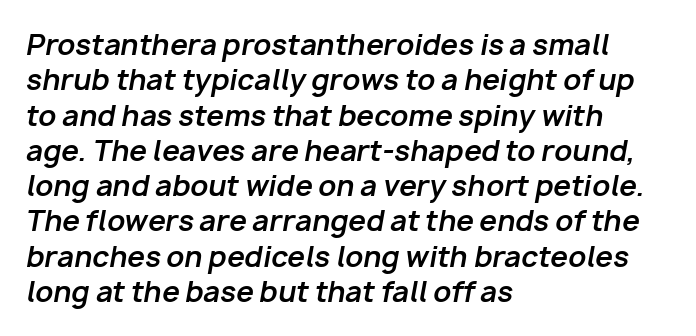
Q: Is the text bold? A: Yes.
Q: Is the text italic (slanted)? A: Yes, it leans right by about 10 degrees.
Q: Is the text underlined? A: No.
Q: How is the paragraph aligned? A: Left-aligned.
Q: Is the spacing between letters normal or unusually wide? A: Normal.
Q: Is the spacing between lines tight, normal or loose? A: Normal.
Q: Width (condensed, normal, or wide)? A: Normal.
Q: Stroke contrast? A: Low.
Q: x-height? A: Medium.
Q: Monospaced? A: No.
